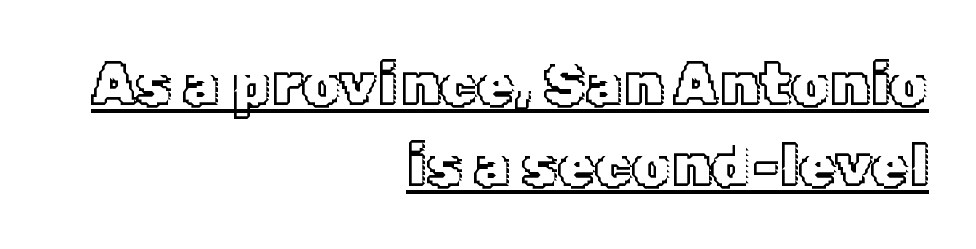
The image shows 60 px text type, upright; set right-aligned, normal line spacing (1.35x), normal letter spacing, underlined; a medium x-height.
